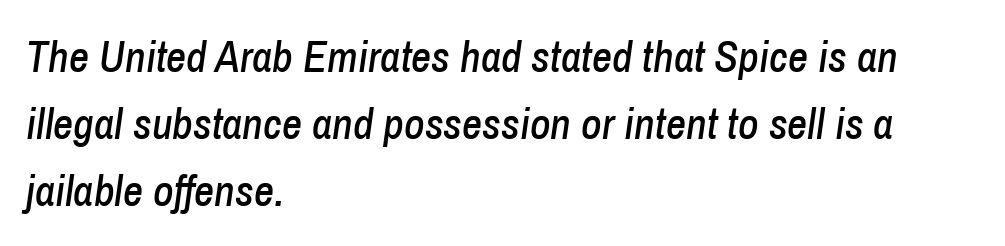
The image shows 44 px condensed type, italic (leaning right); set left-aligned, normal line spacing (1.52x), normal letter spacing, not underlined; low stroke contrast and a medium x-height.
